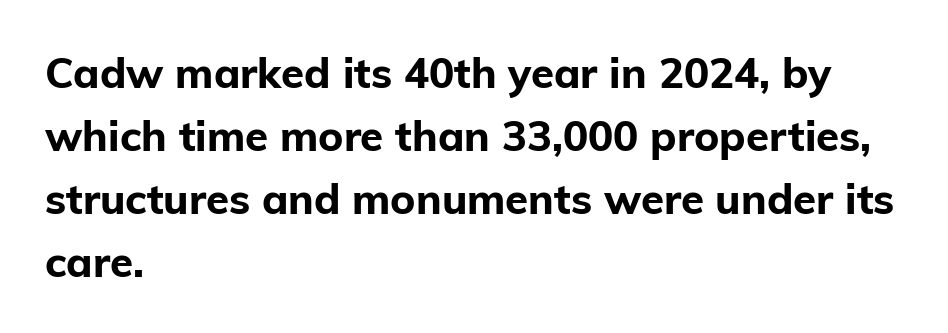
Q: Is the text bold? A: Yes.
Q: Is the text italic (slanted)? A: No, it is upright.
Q: Is the typeface a serif or a sans-serif typeface? A: Sans-serif.
Q: Is the text underlined? A: No.
Q: How is the paragraph aligned? A: Left-aligned.
Q: Is the spacing between letters normal or unusually wide? A: Normal.
Q: Is the spacing between lines tight, normal or loose? A: Normal.
Q: Width (condensed, normal, or wide)? A: Normal.
Q: Stroke contrast? A: Low.
Q: x-height? A: Medium.
Q: Monospaced? A: No.
